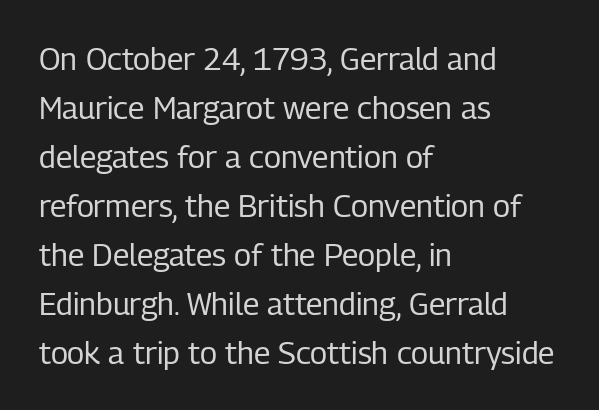
{"serif": "no", "italic": "no", "bold": "no", "weight": "regular", "width": "condensed", "stroke_contrast": "low", "x_height": "medium", "monospaced": "no", "underline": "no", "align": "left", "line_spacing": "normal", "line_spacing_ratio": 1.58, "letter_spacing": "normal", "letter_spacing_em": 0.0, "glyph_px": 31}
